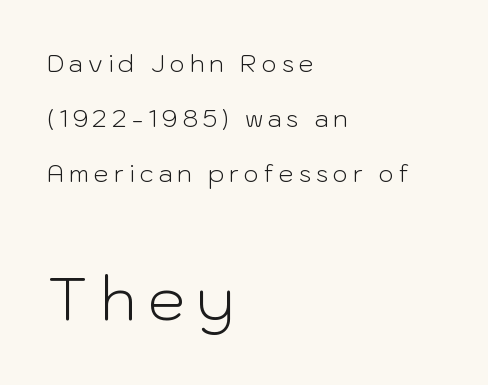
A quiet, ordinary-to-light weight characterises the typeface. Quick note: not italic, upright. Regarding leading, the lines here are spaced well apart. Line beginnings align vertically; line endings do not. Varying glyph widths throughout — classic text-font behaviour. The letters in the lower block stand taller than those in the block above.
